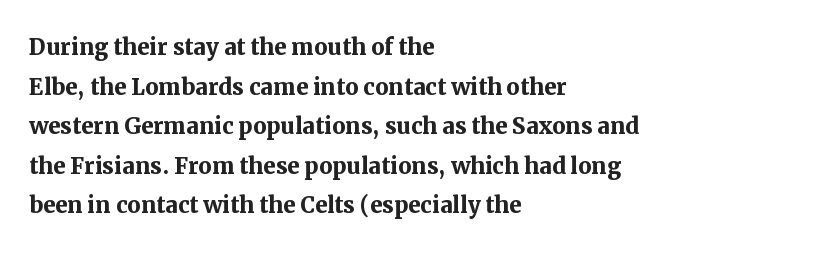
Q: Is the text bold? A: Yes.
Q: Is the text italic (slanted)? A: No, it is upright.
Q: Is the typeface a serif or a sans-serif typeface? A: Serif.
Q: Is the text underlined? A: No.
Q: How is the paragraph aligned? A: Left-aligned.
Q: Is the spacing between letters normal or unusually wide? A: Normal.
Q: Is the spacing between lines tight, normal or loose? A: Normal.
Q: Width (condensed, normal, or wide)? A: Normal.
Q: Stroke contrast? A: Medium.
Q: x-height? A: Medium.
Q: Monospaced? A: No.
